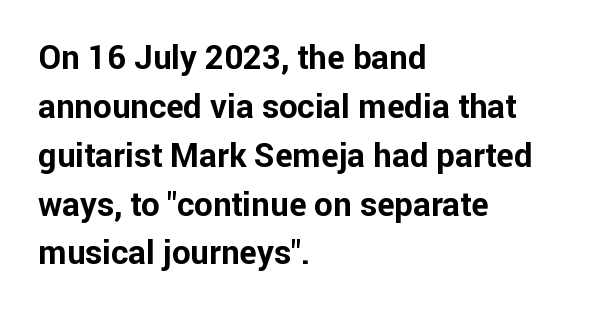
Just letters on the line, the space beneath them empty. Font category for this specimen: sans-serif. Proportional: the letters do not fall into vertical columns. Does extra space separate the letters? No, they use regular spacing. How would I describe the line gaps? Plain and ordinary.
